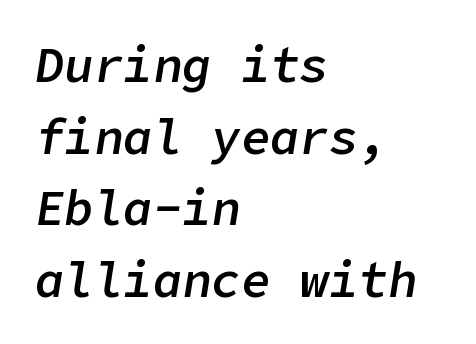
Q: Is the text bold? A: Semi-bold.
Q: Is the text italic (slanted)? A: Yes, it leans right by about 9 degrees.
Q: Is the text underlined? A: No.
Q: How is the paragraph aligned? A: Left-aligned.
Q: Is the spacing between letters normal or unusually wide? A: Normal.
Q: Is the spacing between lines tight, normal or loose? A: Normal.
Q: Width (condensed, normal, or wide)? A: Normal.
Q: Stroke contrast? A: Low.
Q: x-height? A: Medium.
